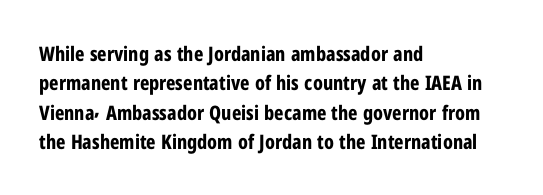
Q: Is the text bold? A: Yes.
Q: Is the text italic (slanted)? A: No, it is upright.
Q: Is the text underlined? A: No.
Q: How is the paragraph aligned? A: Left-aligned.
Q: Is the spacing between letters normal or unusually wide? A: Normal.
Q: Is the spacing between lines tight, normal or loose? A: Normal.
